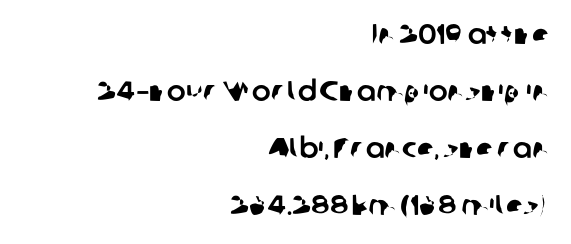
A typesetter would call this proportional, since set widths differ per character. The area under the type is left untouched. The gaps between neighbouring characters are ordinary and unremarkable. Notice how the passage keeps a crisp vertical edge on the right only.
